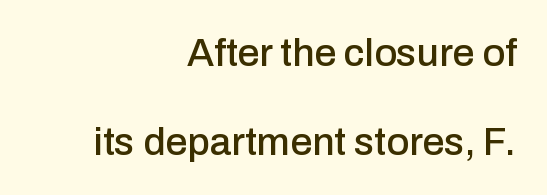
The image shows 39 px sans-serif type, upright; set right-aligned, loose line spacing (2.28x), normal letter spacing, not underlined; low stroke contrast and a medium x-height.
